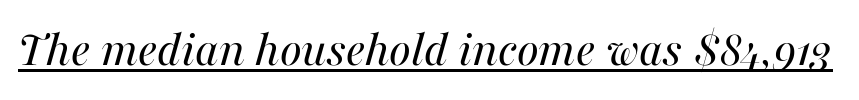
Q: Is the text bold? A: No.
Q: Is the text italic (slanted)? A: Yes, it leans right by about 16 degrees.
Q: Is the text underlined? A: Yes.
Q: Is the spacing between letters normal or unusually wide? A: Normal.
Q: Width (condensed, normal, or wide)? A: Normal.
Q: Stroke contrast? A: Medium.
Q: x-height? A: Medium.
Q: Monospaced? A: No.
